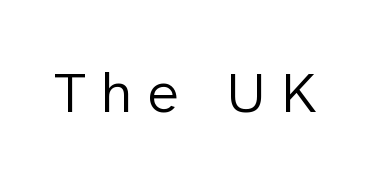
{"serif": "no", "italic": "no", "bold": "no", "weight": "light", "width": "normal", "stroke_contrast": "low", "x_height": "medium", "monospaced": "no", "underline": "no", "letter_spacing": "wide", "letter_spacing_em": 0.27, "glyph_px": 58}
